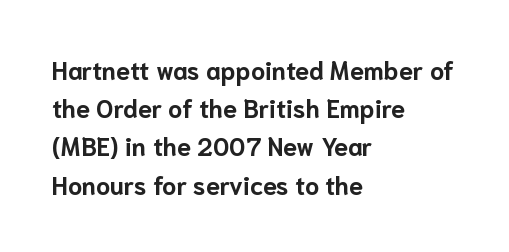
The image shows 25 px bold type, upright; set left-aligned, normal line spacing (1.53x), normal letter spacing, not underlined.
